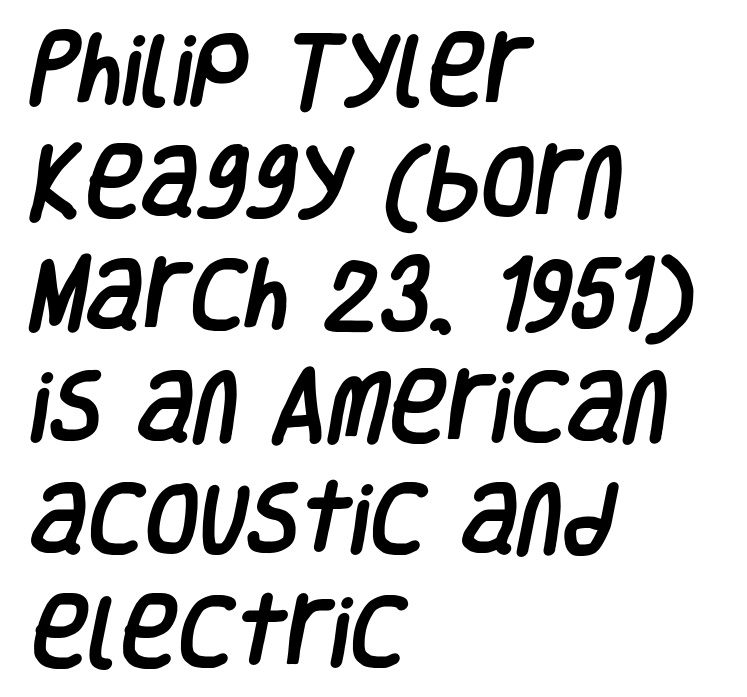
Which margin do the lines hug? The left one — the right edge is uneven. The space between consecutive lines is moderate. This sample has the flowing, uneven cadence of proportional lettering. Does the type have serifs? No, each stem ends abruptly. Unmarked baselines from the first word to the last.
